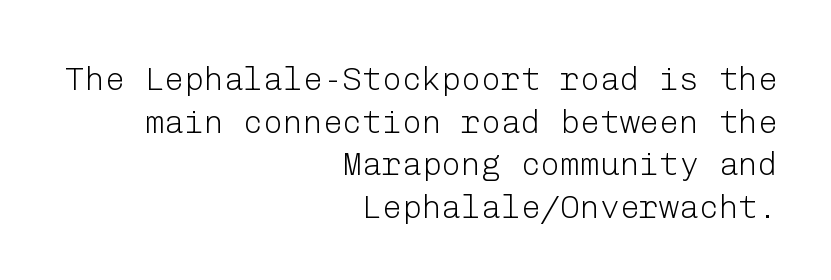
The image shows 33 px light sans-serif type, upright; set right-aligned, normal line spacing (1.29x), normal letter spacing, not underlined; low stroke contrast and a medium x-height.
